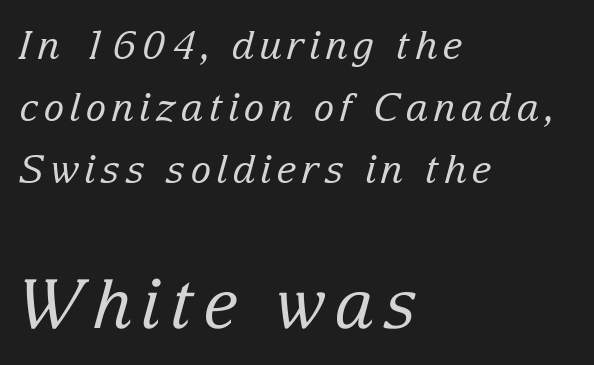
These glyphs show unthickened strokes, regular width or finer. Font category for this specimen: serif. Students, observe: this is what conventionally led text looks like. Notice how the stems are inclined rather than vertical — that's the hallmark of italics. Looks like regular typesetting: each glyph gets only the width it needs. Reading down the block, your eye returns to a fixed left position each line.
